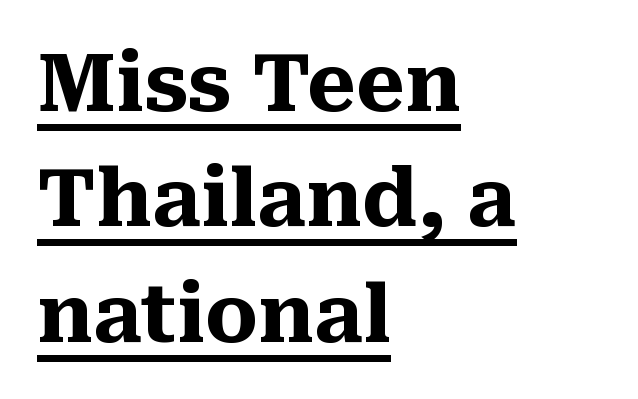
The image shows 79 px heavy serif type, upright; set left-aligned, normal line spacing (1.46x), normal letter spacing, underlined; medium stroke contrast and a medium x-height.
